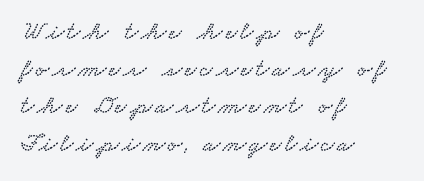
The image shows 26 px text type; set left-aligned, normal line spacing (1.43x), not underlined.
